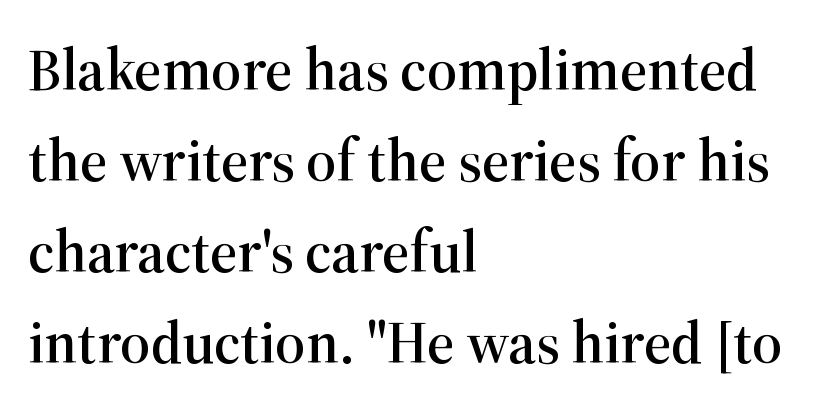
The image shows 59 px serif type, upright; set left-aligned, normal line spacing (1.54x), normal letter spacing, not underlined; high stroke contrast and a medium x-height.
